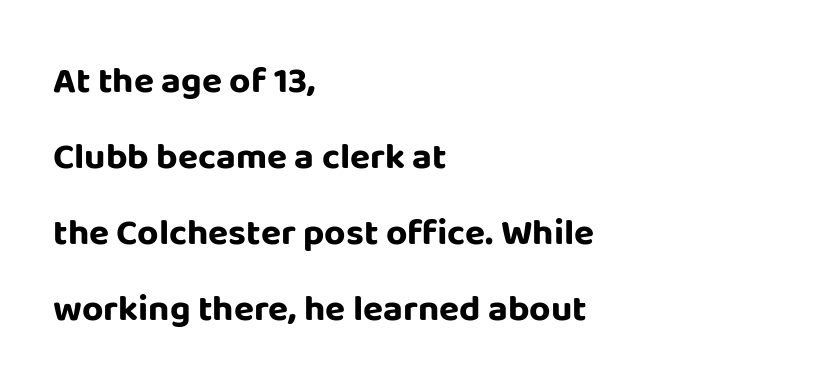
{"serif": "no", "italic": "no", "bold": "yes", "weight": "bold", "width": "normal", "stroke_contrast": "low", "x_height": "large", "monospaced": "no", "underline": "no", "align": "left", "line_spacing": "loose", "line_spacing_ratio": 2.05, "letter_spacing": "normal", "letter_spacing_em": 0.0, "glyph_px": 37}
